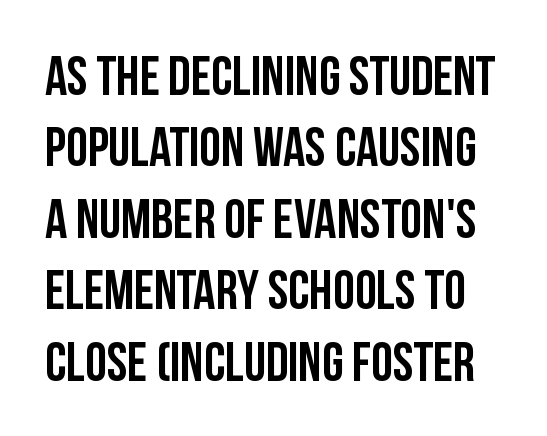
{"serif": "no", "italic": "no", "bold": "yes", "weight": "semibold", "width": "condensed", "stroke_contrast": "low", "x_height": "large", "monospaced": "no", "underline": "no", "line_spacing": "normal", "line_spacing_ratio": 1.3, "letter_spacing": "normal", "letter_spacing_em": 0.0, "glyph_px": 55}
